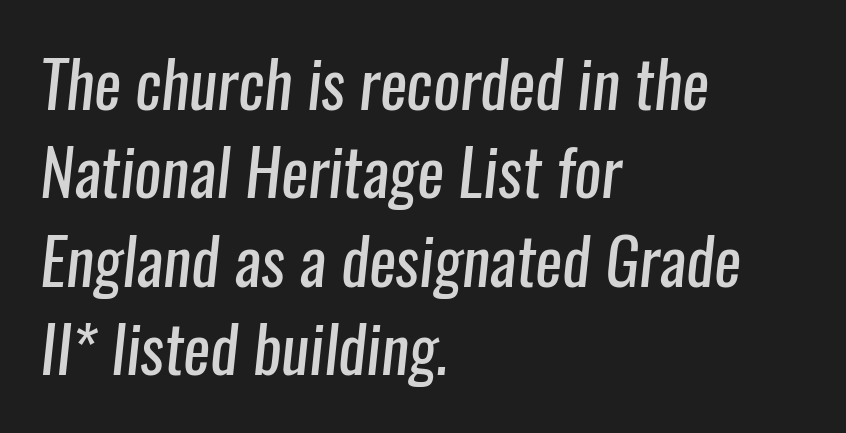
The image shows 64 px regular-weight, condensed sans-serif type; set left-aligned, normal line spacing (1.38x), normal letter spacing, not underlined; low stroke contrast and a medium x-height.
